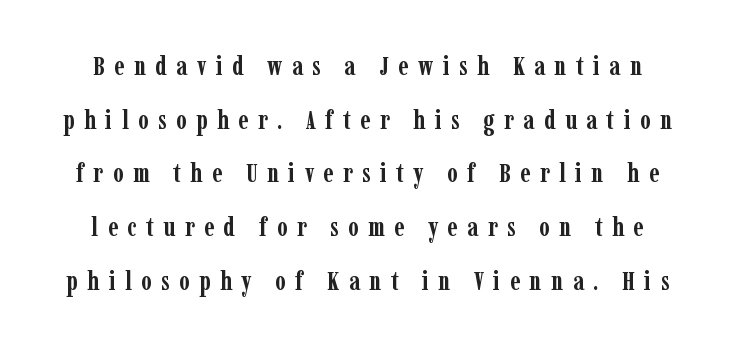
Q: Is the text bold? A: Yes.
Q: Is the text italic (slanted)? A: No, it is upright.
Q: Is the text underlined? A: No.
Q: Is the spacing between letters normal or unusually wide? A: Unusually wide.
Q: Is the spacing between lines tight, normal or loose? A: Loose.
